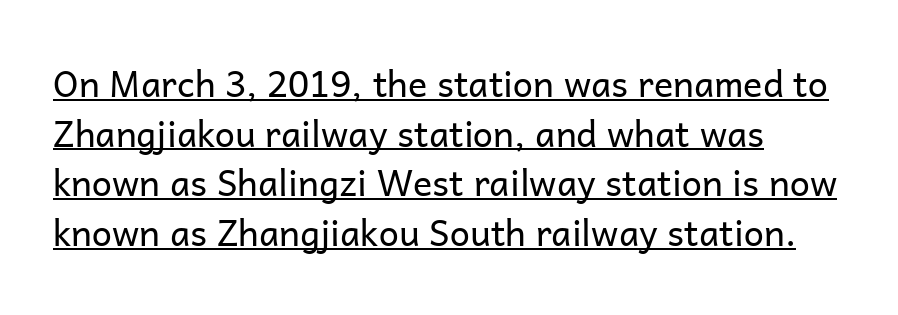
{"serif": "no", "italic": "no", "bold": "no", "weight": "regular", "width": "normal", "stroke_contrast": "low", "x_height": "medium", "monospaced": "no", "underline": "yes", "align": "left", "line_spacing": "normal", "line_spacing_ratio": 1.38, "letter_spacing": "normal", "letter_spacing_em": 0.0, "glyph_px": 36}
